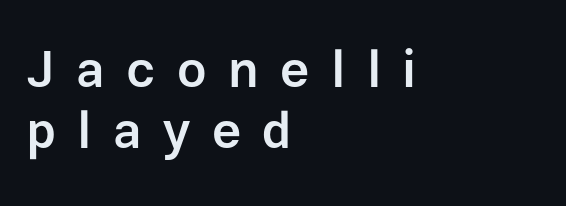
{"serif": "no", "italic": "no", "bold": "semi", "weight": "semibold", "width": "normal", "stroke_contrast": "low", "x_height": "medium", "monospaced": "no", "underline": "no", "align": "left", "line_spacing_ratio": 1.18, "letter_spacing": "wide", "letter_spacing_em": 0.41, "glyph_px": 52}
